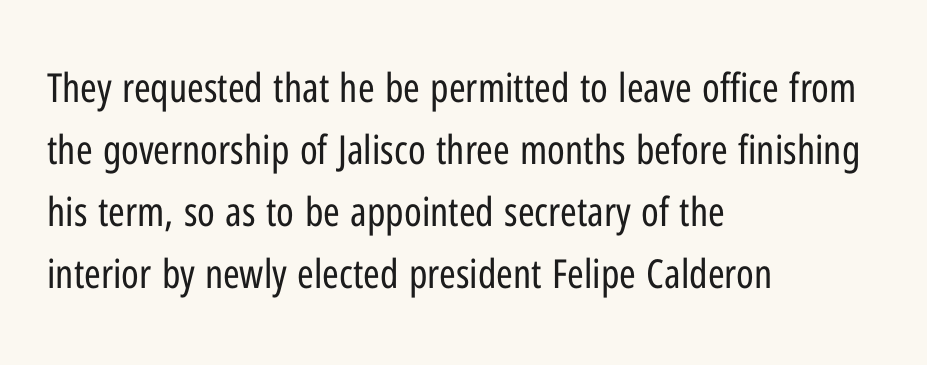
Q: Is the text bold? A: No.
Q: Is the text italic (slanted)? A: No, it is upright.
Q: Is the typeface a serif or a sans-serif typeface? A: Sans-serif.
Q: Is the text underlined? A: No.
Q: How is the paragraph aligned? A: Left-aligned.
Q: Is the spacing between letters normal or unusually wide? A: Normal.
Q: Is the spacing between lines tight, normal or loose? A: Normal.
Q: Width (condensed, normal, or wide)? A: Condensed.
Q: Stroke contrast? A: Low.
Q: x-height? A: Medium.
Q: Monospaced? A: No.
